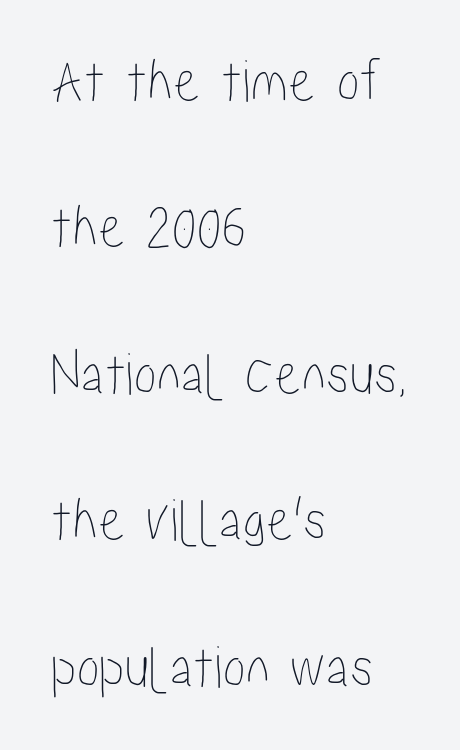
Q: Is the text italic (slanted)? A: No, it is upright.
Q: Is the text underlined? A: No.
Q: How is the paragraph aligned? A: Left-aligned.
Q: Is the spacing between letters normal or unusually wide? A: Normal.
Q: Is the spacing between lines tight, normal or loose? A: Loose.
Q: Width (condensed, normal, or wide)? A: Condensed.
Q: Stroke contrast? A: Low.
Q: x-height? A: Medium.
Q: Monospaced? A: No.
